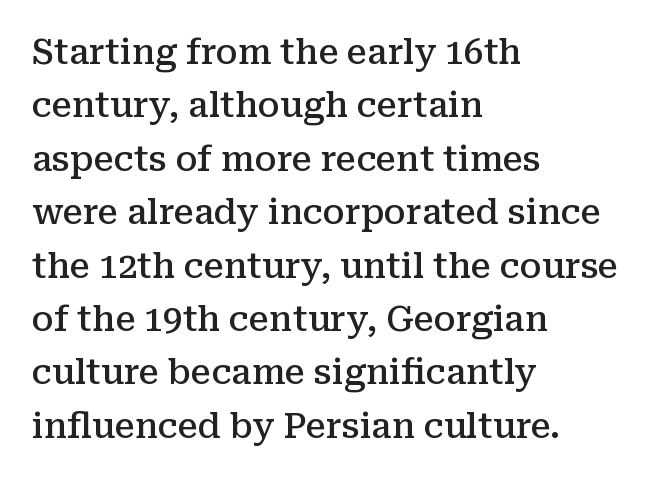
{"serif": "yes", "italic": "no", "bold": "semi", "weight": "semibold", "width": "normal", "stroke_contrast": "medium", "x_height": "medium", "monospaced": "no", "underline": "no", "align": "left", "line_spacing": "normal", "line_spacing_ratio": 1.57, "letter_spacing": "normal", "letter_spacing_em": 0.0, "glyph_px": 34}
